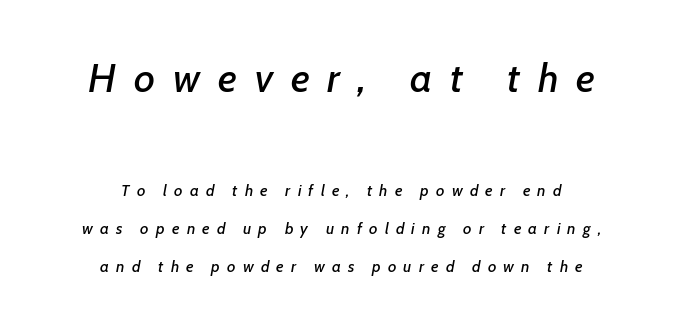
Letter spacing: wide. Rows of type keep a wide berth in the vertical direction. This sample has the flowing, uneven cadence of proportional lettering. Tall strokes in this sample are angled rather than plumb.
